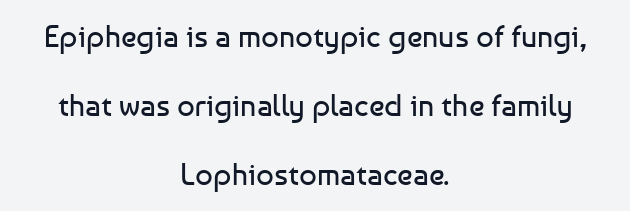
Quick note: interline space is abundant. Counters stay open thanks to moderate or lighter strokes. Proportional: the letters do not fall into vertical columns. The paragraph has two soft edges and a firm central axis.
